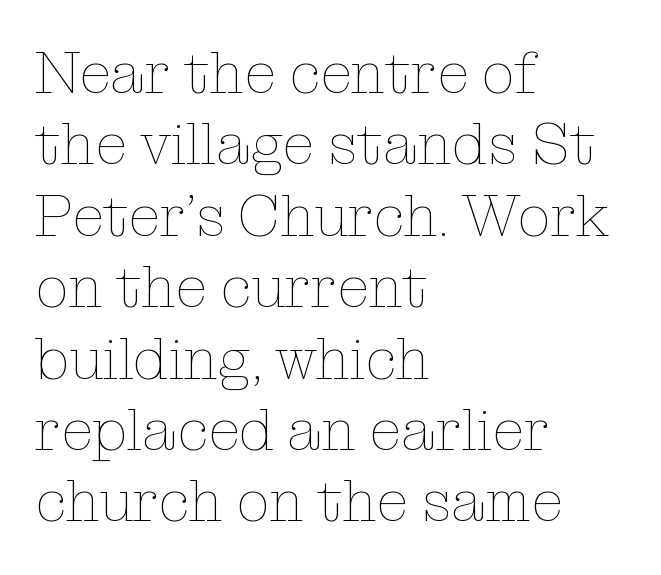
{"italic": "no", "bold": "no", "weight": "thin", "width": "normal", "stroke_contrast": "low", "x_height": "medium", "monospaced": "no", "underline": "no", "align": "left", "line_spacing_ratio": 1.21, "letter_spacing": "normal", "letter_spacing_em": 0.0, "glyph_px": 59}
